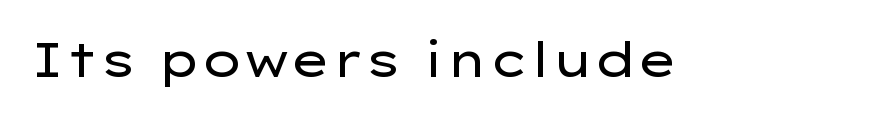
Q: Is the text bold? A: No.
Q: Is the text italic (slanted)? A: No, it is upright.
Q: Is the typeface a serif or a sans-serif typeface? A: Sans-serif.
Q: Is the text underlined? A: No.
Q: Is the spacing between letters normal or unusually wide? A: Normal.
Q: Width (condensed, normal, or wide)? A: Wide.
Q: Stroke contrast? A: Low.
Q: x-height? A: Medium.
Q: Monospaced? A: No.
